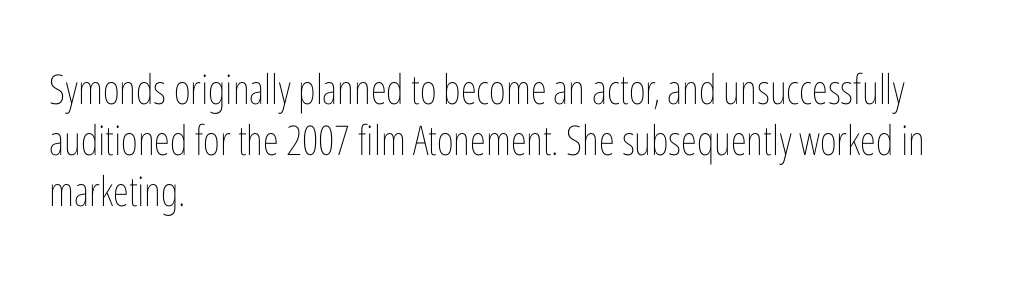
In terms of letterspacing, this is plain default setting. You could not count columns in this text — the font is proportionally spaced. The text block is weighted toward the left margin, trailing off unevenly rightward. In terms of leading, this rendering sits right in the middle. Quick note: not italic, upright. Honestly, there is no underline to notice here at all.
